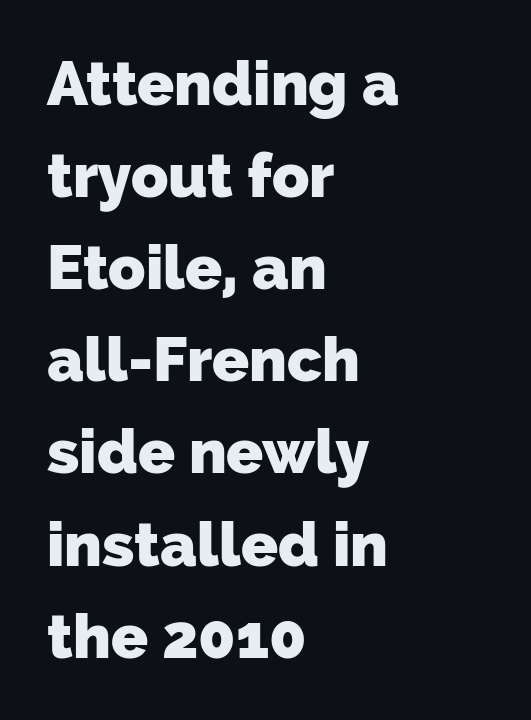
The image shows 61 px heavy sans-serif type; set left-aligned, normal line spacing (1.51x), normal letter spacing, not underlined; low stroke contrast and a medium x-height.
